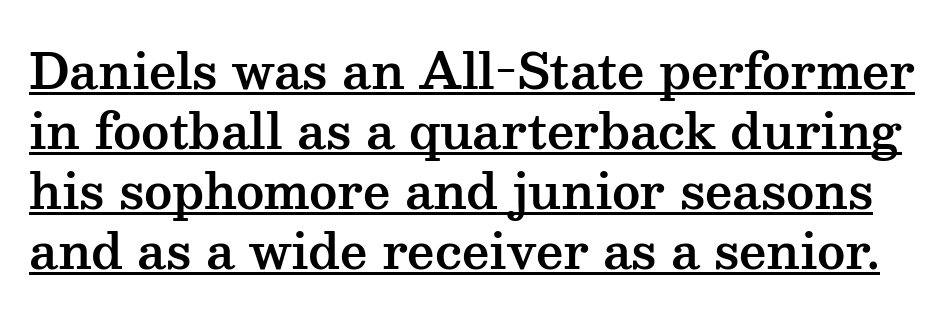
Honestly, the letter spacing is just normal — you wouldn't notice it. A typesetter would mark this as roman, not italic. Serifs: yes, visible at the terminals of the letterforms. This sample carries an underscore along the baseline area. Do the characters align in a grid? No, the font is proportional.
